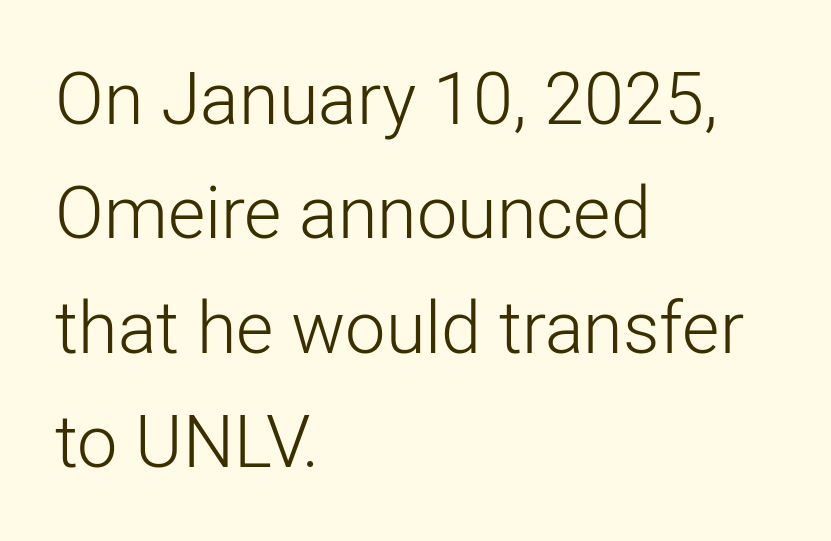
Q: Is the text bold? A: No.
Q: Is the text italic (slanted)? A: No, it is upright.
Q: Is the typeface a serif or a sans-serif typeface? A: Sans-serif.
Q: Is the text underlined? A: No.
Q: How is the paragraph aligned? A: Left-aligned.
Q: Is the spacing between letters normal or unusually wide? A: Normal.
Q: Is the spacing between lines tight, normal or loose? A: Normal.
Q: Width (condensed, normal, or wide)? A: Normal.
Q: Stroke contrast? A: Low.
Q: x-height? A: Medium.
Q: Monospaced? A: No.
